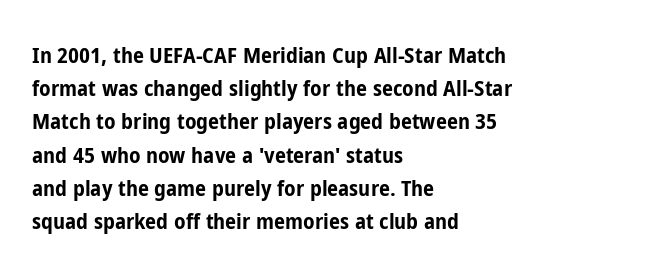
{"italic": "no", "bold": "yes", "underline": "no", "align": "left", "line_spacing": "normal", "line_spacing_ratio": 1.51, "letter_spacing": "normal", "letter_spacing_em": 0.0, "glyph_px": 22}
